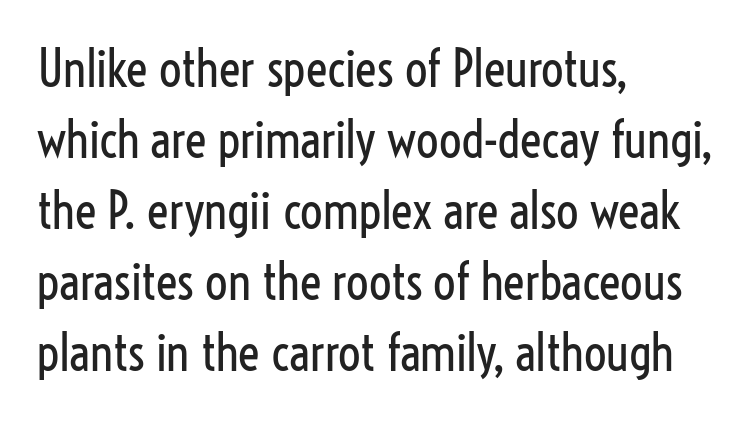
{"serif": "no", "italic": "no", "bold": "no", "weight": "regular", "width": "condensed", "stroke_contrast": "low", "x_height": "medium", "monospaced": "no", "underline": "no", "align": "left", "line_spacing": "normal", "line_spacing_ratio": 1.42, "letter_spacing": "normal", "letter_spacing_em": 0.0, "glyph_px": 50}
